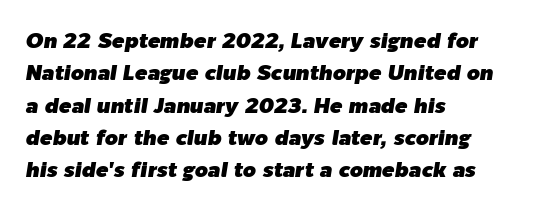
The image shows 21 px text type, italic (leaning right); set left-aligned, normal line spacing (1.54x), normal letter spacing, not underlined.
